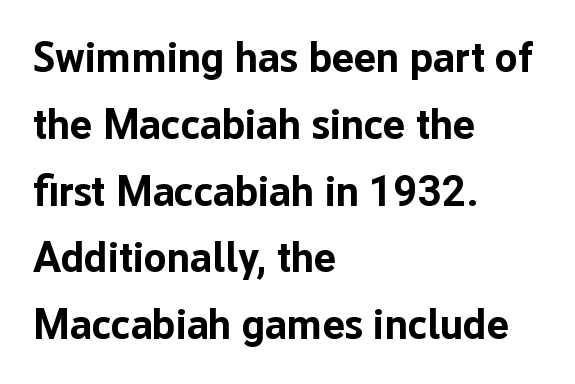
Weight: bold. Clear beneath every line of the passage. Rows of type keep a routine distance in the vertical direction. If you drew a line through each stem, it would be perfectly vertical. Each word holds together tightly as a unit, with standard inter-letter gaps.
